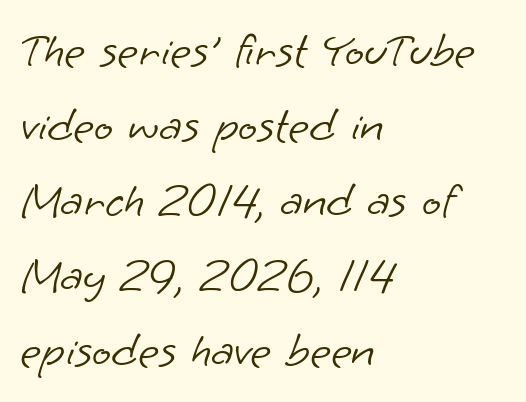
Q: Is the text bold? A: No.
Q: Is the typeface a serif or a sans-serif typeface? A: Sans-serif.
Q: Is the text underlined? A: No.
Q: How is the paragraph aligned? A: Left-aligned.
Q: Is the spacing between letters normal or unusually wide? A: Normal.
Q: Is the spacing between lines tight, normal or loose? A: Normal.
Q: Width (condensed, normal, or wide)? A: Normal.
Q: Stroke contrast? A: Low.
Q: x-height? A: Small.
Q: Monospaced? A: No.
